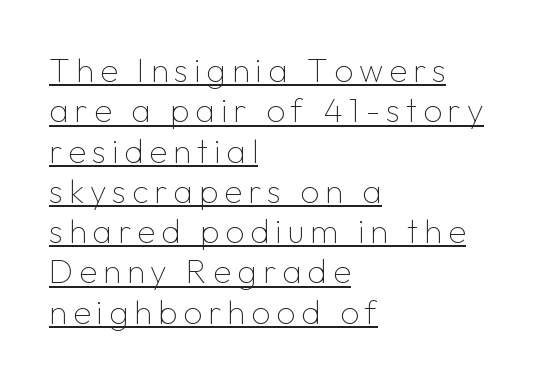
The image shows 33 px thin sans-serif type, upright; set left-aligned, line spacing 1.22x, underlined; low stroke contrast and a medium x-height.
